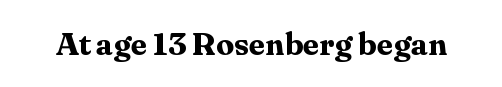
Q: Is the text bold? A: Yes.
Q: Is the text italic (slanted)? A: No, it is upright.
Q: Is the typeface a serif or a sans-serif typeface? A: Serif.
Q: Is the text underlined? A: No.
Q: Is the spacing between letters normal or unusually wide? A: Normal.
Q: Width (condensed, normal, or wide)? A: Normal.
Q: Stroke contrast? A: Medium.
Q: x-height? A: Medium.
Q: Monospaced? A: No.
